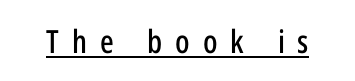
{"serif": "no", "italic": "no", "width": "condensed", "stroke_contrast": "low", "x_height": "medium", "monospaced": "no", "underline": "yes", "letter_spacing": "wide", "letter_spacing_em": 0.4, "glyph_px": 32}
